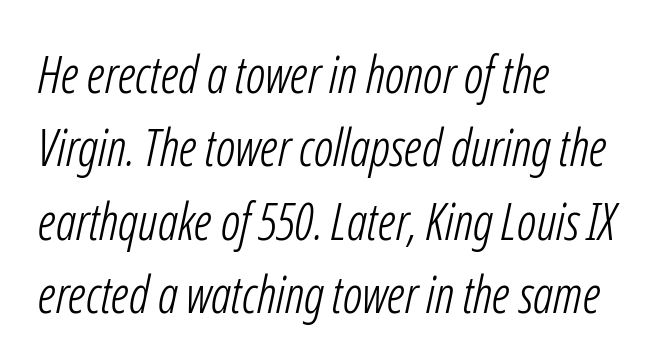
The strokes carry an ordinary text weight at most. Casual observation: everything's shoved over to the left. The foot of each line stays bare and open. Compared with typical body copy, the letter spacing here is the same. Font category for this specimen: sans-serif. Whoever set this chose a conventional vertical rhythm.
